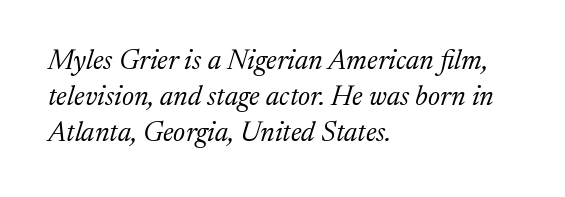
{"serif": "yes", "italic": "yes", "lean": "right", "slant_degrees": 17, "bold": "no", "weight": "light", "width": "normal", "stroke_contrast": "medium", "x_height": "medium", "monospaced": "no", "underline": "no", "align": "left", "line_spacing": "normal", "line_spacing_ratio": 1.28, "letter_spacing": "normal", "letter_spacing_em": 0.0, "glyph_px": 28}
